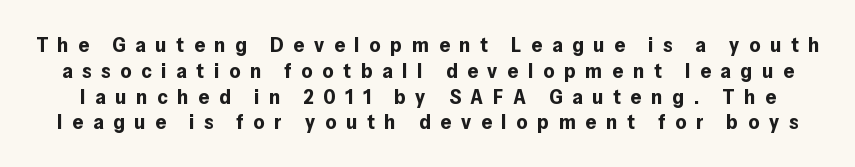
Q: Is the text bold? A: Yes.
Q: Is the text italic (slanted)? A: No, it is upright.
Q: Is the text underlined? A: No.
Q: Is the spacing between letters normal or unusually wide? A: Unusually wide.
